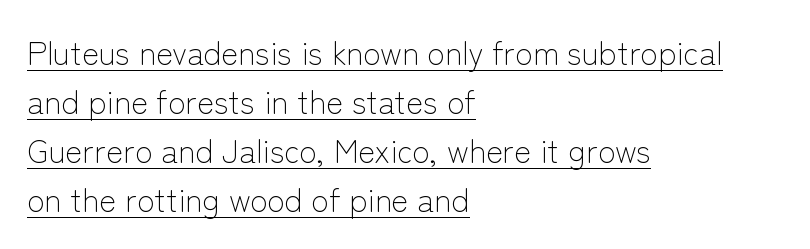
{"serif": "no", "italic": "no", "bold": "no", "weight": "light", "width": "normal", "stroke_contrast": "low", "x_height": "medium", "monospaced": "no", "underline": "yes", "align": "left", "line_spacing": "normal", "line_spacing_ratio": 1.53, "letter_spacing": "normal", "letter_spacing_em": 0.0, "glyph_px": 32}
